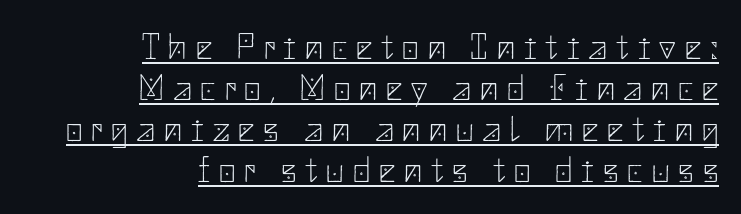
In CSS terms this would be text-align: right. Regarding serifs, this sample does without them. You can see a thin bar hugging the bottom of the glyphs. The lettering holds an erect, upright posture throughout. Horizontal bands of white between lines are thin slivers. Tracking value appears strongly positive — letters spread wide.
